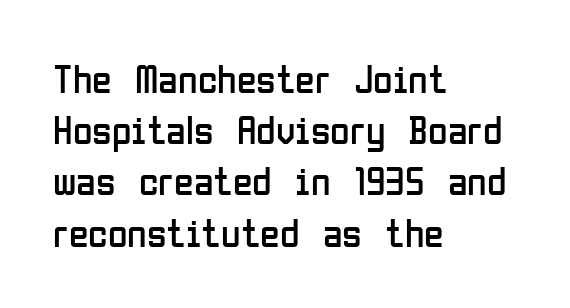
The image shows 40 px regular-weight, condensed sans-serif type, upright; set left-aligned, normal line spacing (1.28x), normal letter spacing, not underlined; low stroke contrast and a medium x-height.
